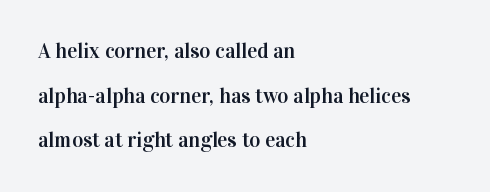
The image shows 21 px text type, upright; set left-aligned, loose line spacing (2.13x), normal letter spacing, not underlined.
